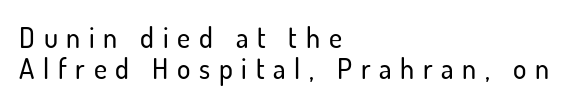
The image shows 28 px sans-serif type, upright; set left-aligned, tight line spacing (1.1x), unusually wide letter spacing (+0.31 em), not underlined; low stroke contrast and a small x-height.
